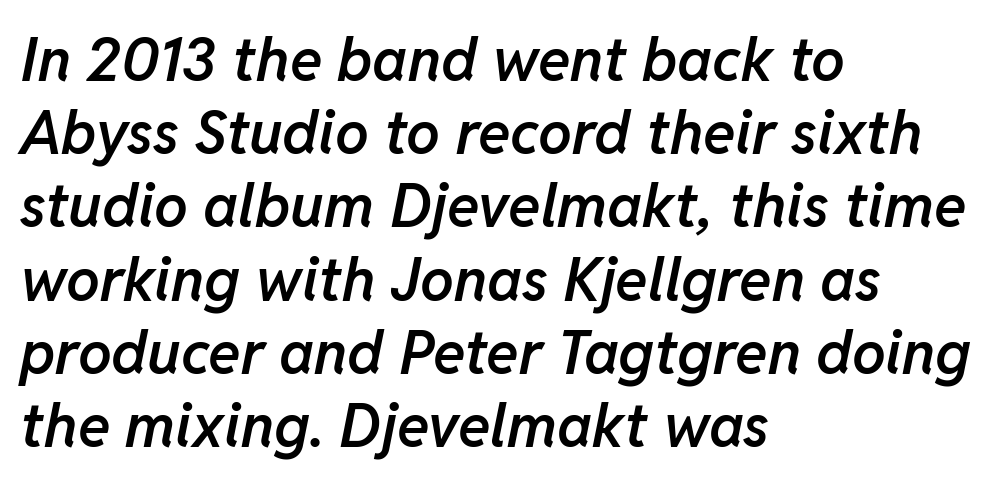
{"italic": "yes", "lean": "right", "slant_degrees": 11, "bold": "semi", "weight": "semibold", "width": "normal", "stroke_contrast": "low", "x_height": "medium", "monospaced": "no", "underline": "no", "align": "left", "line_spacing_ratio": 1.22, "letter_spacing": "normal", "letter_spacing_em": 0.0, "glyph_px": 60}
